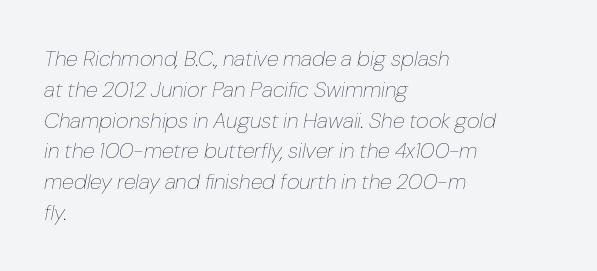
How would I describe the line gaps? Plain and ordinary. Italic? Definitely — the glyphs are oblique. Any mark beneath the type? The region is blank. The strokes are not fattened; the text isn't bold. These lines are set flush left with a ragged right edge. Spacing between characters is what you'd get straight out of the box.
